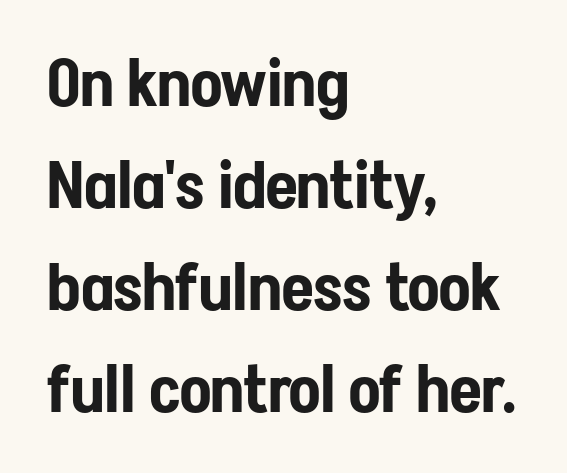
{"serif": "no", "italic": "no", "width": "condensed", "stroke_contrast": "low", "x_height": "medium", "monospaced": "no", "underline": "no", "align": "left", "line_spacing": "normal", "line_spacing_ratio": 1.57, "letter_spacing": "normal", "letter_spacing_em": 0.0, "glyph_px": 65}
